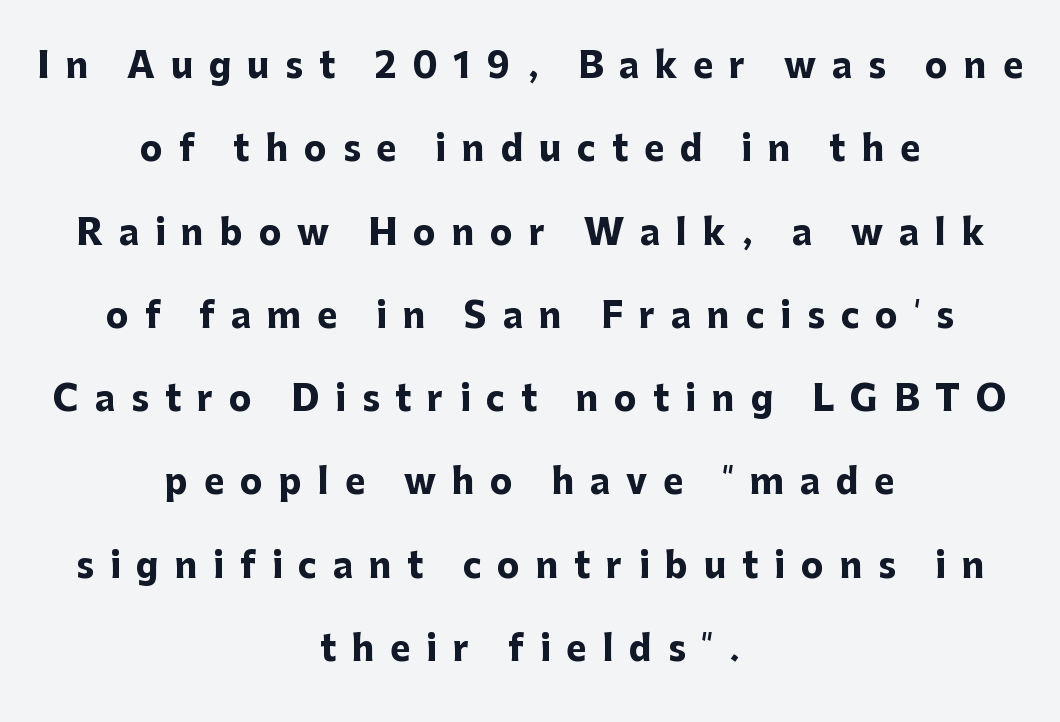
Bold? Absolutely — the strokes are thick and heavy. The space directly below the letters is spotless. The whitespace from short lines is split evenly between both sides. The letters stand upright; this is a roman face.
